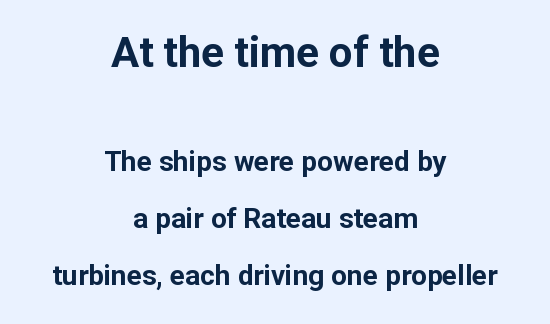
Quick note: underline off. Each letter keeps its own natural width here, so spacing adapts to shape. Between one letter and the next there's only the usual sliver of space. As a designer I'd log this as weight 700, bold. Is there much room between lines? Yes — plenty of vertical air separates them. The rendering shrinks the type as you move from the upper chunk to the lower.
